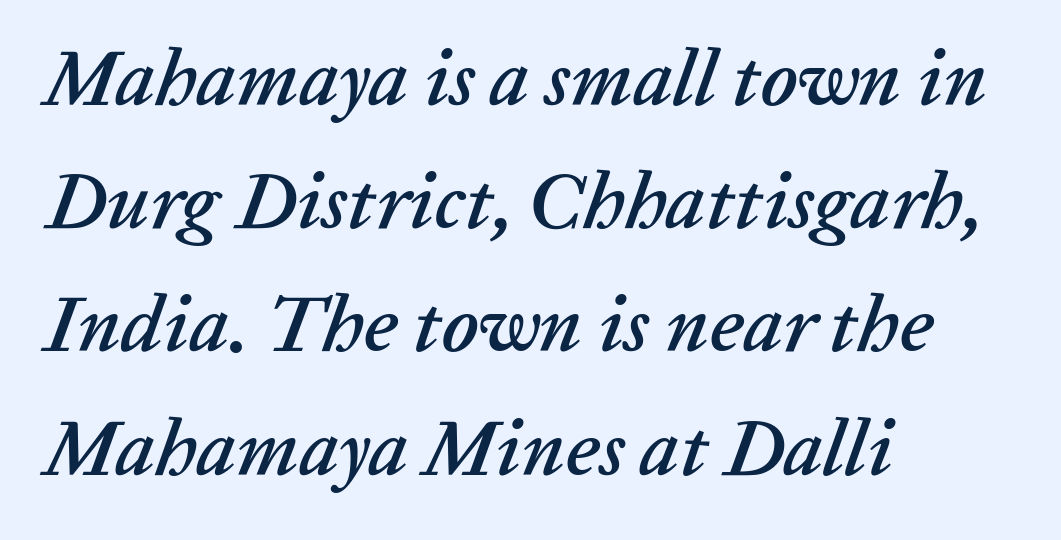
{"italic": "yes", "lean": "right", "slant_degrees": 20, "width": "normal", "stroke_contrast": "low", "x_height": "medium", "monospaced": "no", "underline": "no", "align": "left", "line_spacing": "normal", "line_spacing_ratio": 1.56, "letter_spacing": "normal", "letter_spacing_em": 0.0, "glyph_px": 79}
